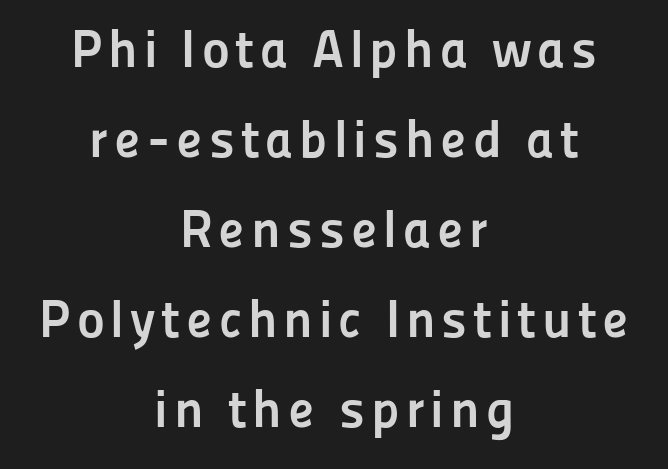
{"serif": "no", "italic": "no", "bold": "yes", "weight": "semibold", "width": "normal", "stroke_contrast": "low", "x_height": "medium", "monospaced": "no", "underline": "no", "align": "center", "line_spacing": "normal", "line_spacing_ratio": 1.7, "glyph_px": 53}
